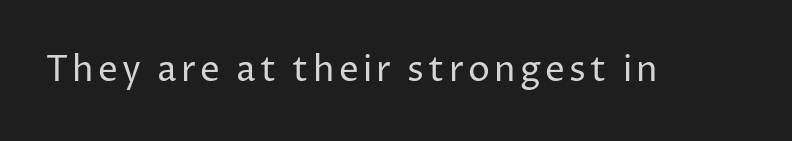
Spacing verdict: proportional, widths tailored to each character. Nothing heavy about these letters — not bold at all. Ascenders rise straight up at ninety degrees. A sans-serif font was chosen for this passage.
